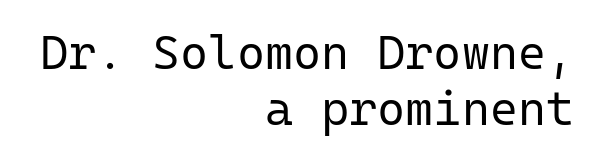
The image shows 48 px regular-weight sans-serif type, upright, monospaced; set right-aligned, line spacing 1.16x, normal letter spacing, not underlined; low stroke contrast and a medium x-height.
